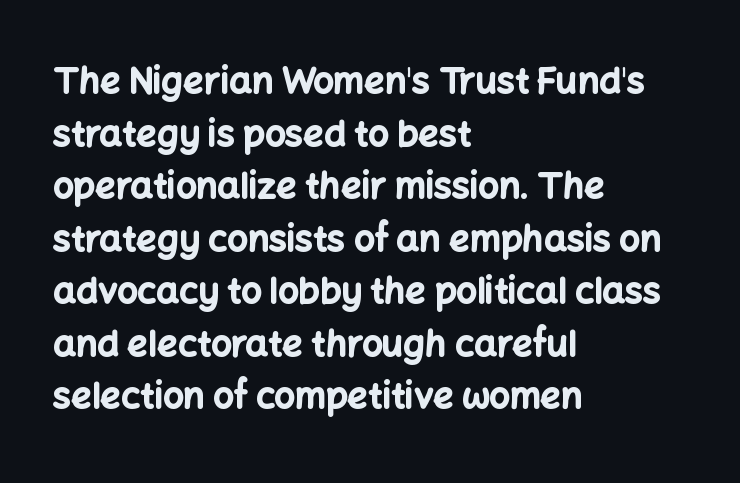
The image shows 36 px bold sans-serif type, upright; set left-aligned, normal line spacing (1.46x), normal letter spacing, not underlined; low stroke contrast and a medium x-height.
